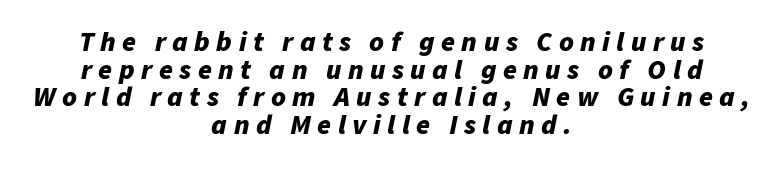
Q: Is the text bold? A: Yes.
Q: Is the text italic (slanted)? A: Yes, it leans right by about 11 degrees.
Q: Is the text underlined? A: No.
Q: How is the paragraph aligned? A: Centered.
Q: Is the spacing between letters normal or unusually wide? A: Unusually wide.
Q: Is the spacing between lines tight, normal or loose? A: Tight.
Q: Width (condensed, normal, or wide)? A: Normal.
Q: Stroke contrast? A: Low.
Q: x-height? A: Medium.
Q: Monospaced? A: No.
